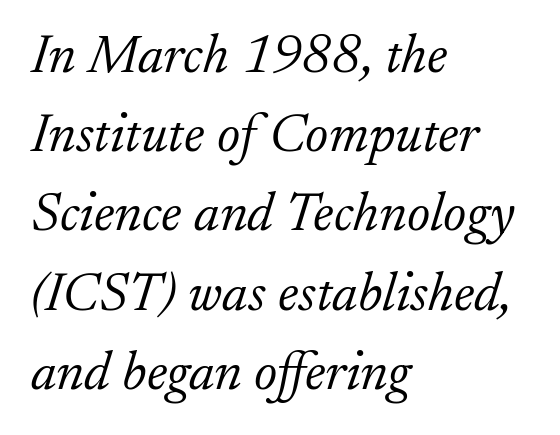
{"serif": "yes", "italic": "yes", "lean": "right", "slant_degrees": 17, "bold": "no", "weight": "light", "width": "normal", "stroke_contrast": "low", "x_height": "small", "monospaced": "no", "underline": "no", "align": "left", "line_spacing": "normal", "line_spacing_ratio": 1.44, "letter_spacing": "normal", "letter_spacing_em": 0.0, "glyph_px": 55}
